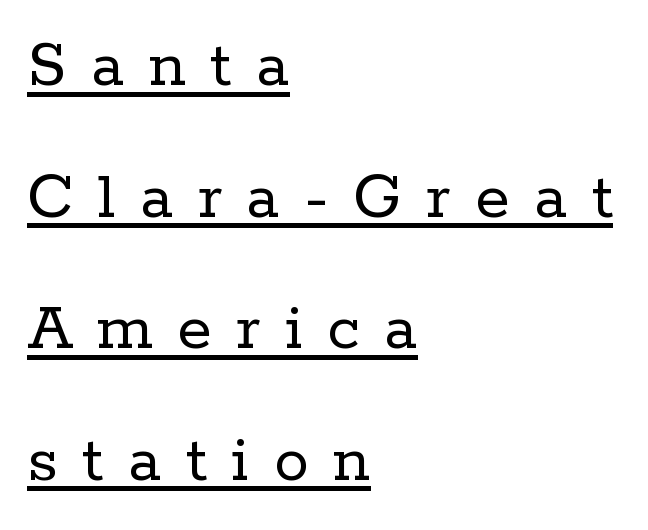
{"serif": "yes", "italic": "no", "bold": "no", "weight": "regular", "width": "normal", "stroke_contrast": "low", "x_height": "medium", "monospaced": "no", "underline": "yes", "align": "left", "line_spacing_ratio": 1.88, "letter_spacing": "wide", "letter_spacing_em": 0.35, "glyph_px": 70}
